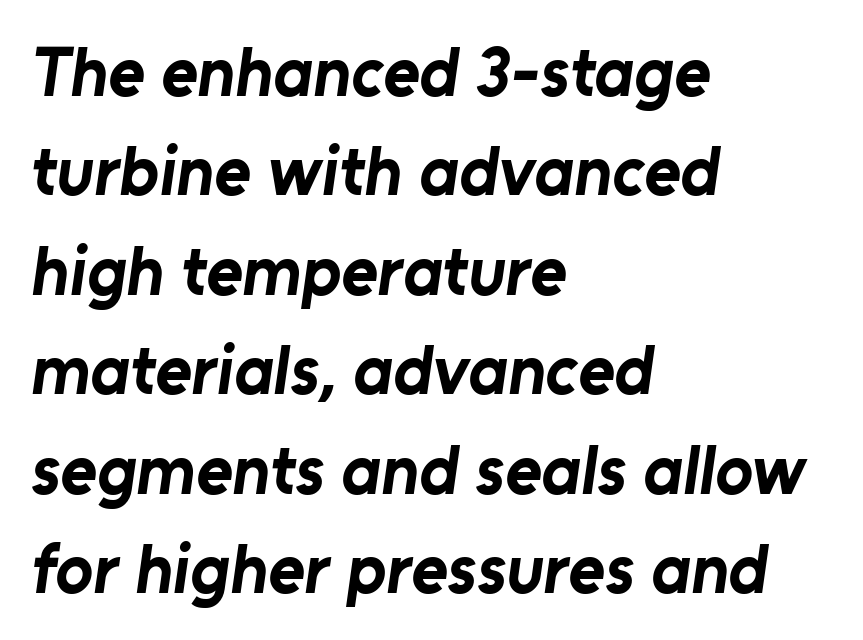
{"serif": "no", "bold": "yes", "weight": "bold", "width": "normal", "stroke_contrast": "low", "x_height": "medium", "monospaced": "no", "underline": "no", "align": "left", "line_spacing": "normal", "line_spacing_ratio": 1.42, "letter_spacing": "normal", "letter_spacing_em": 0.0, "glyph_px": 70}
